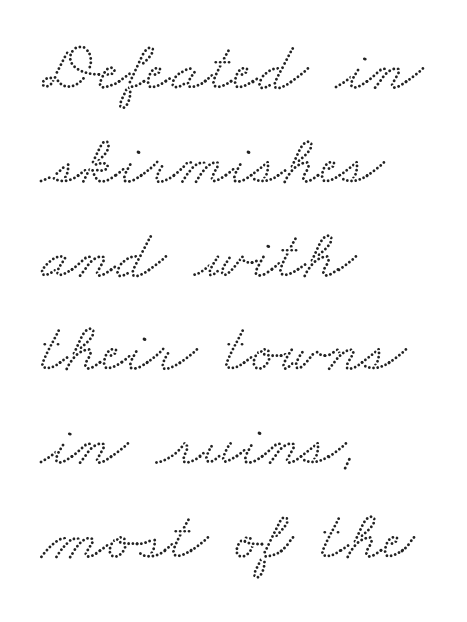
The image shows 70 px wide serif type; set left-aligned, normal line spacing (1.34x), normal letter spacing, not underlined; low stroke contrast and a small x-height.
